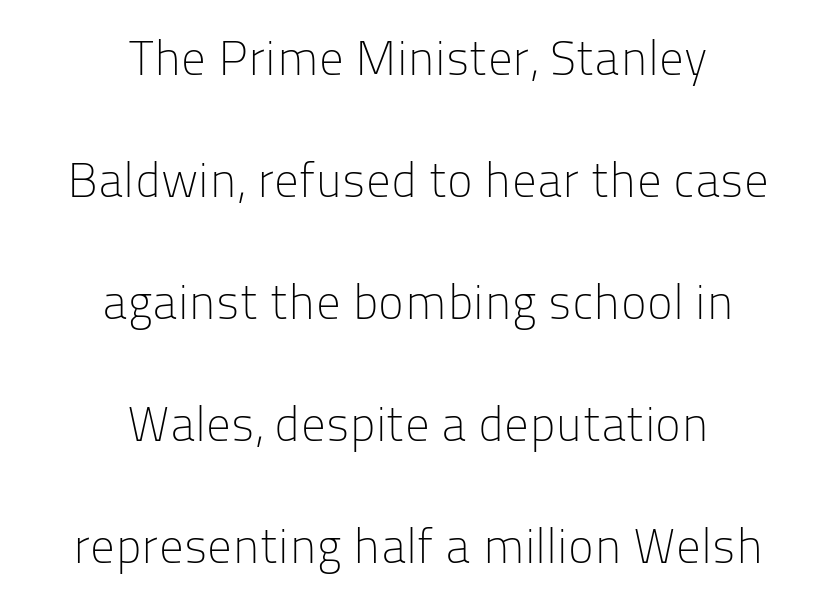
These lines are centered, leaving both edges ragged. Regarding serifs, this sample does without them. Leading is clearly above the norm, producing a sparse column. The face used here is proportionally spaced, like ordinary book or web type. This sample uses plain, unmodified letter spacing.
